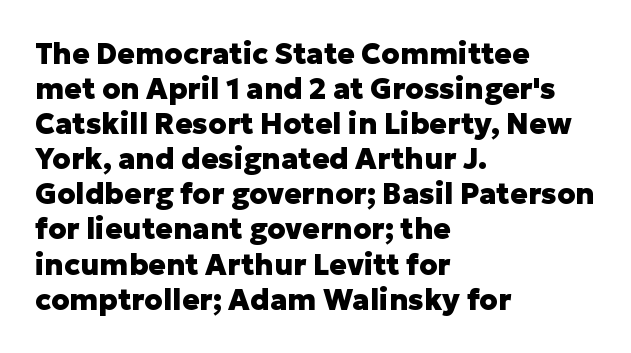
{"serif": "no", "italic": "no", "bold": "yes", "weight": "heavy", "width": "normal", "stroke_contrast": "low", "x_height": "medium", "monospaced": "no", "underline": "no", "align": "left", "line_spacing_ratio": 1.21, "letter_spacing": "normal", "letter_spacing_em": 0.0, "glyph_px": 29}
